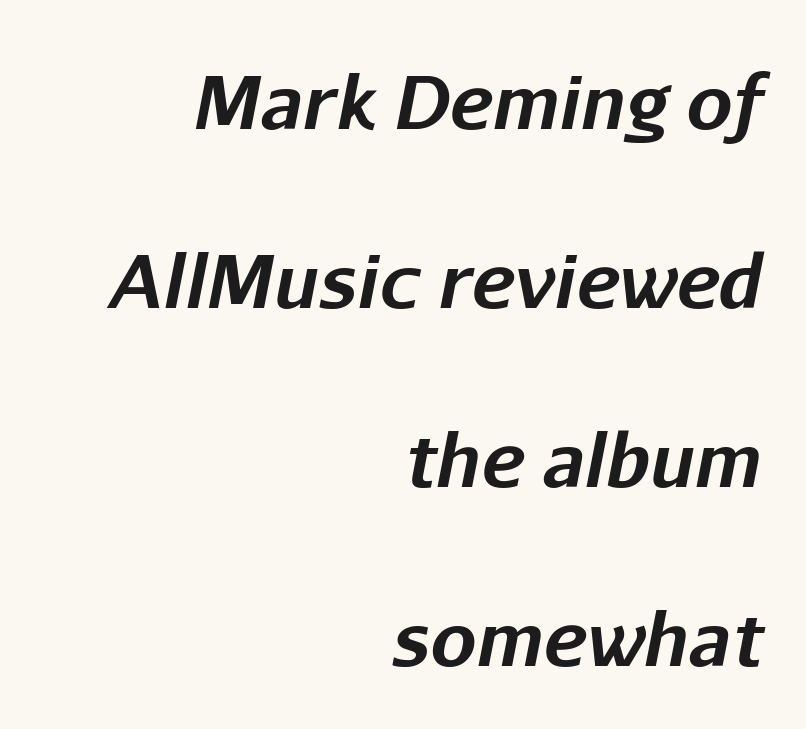
Q: Is the text bold? A: Yes.
Q: Is the text italic (slanted)? A: Yes, it leans right by about 11 degrees.
Q: Is the text underlined? A: No.
Q: How is the paragraph aligned? A: Right-aligned.
Q: Is the spacing between letters normal or unusually wide? A: Normal.
Q: Is the spacing between lines tight, normal or loose? A: Loose.
Q: Width (condensed, normal, or wide)? A: Normal.
Q: Stroke contrast? A: Low.
Q: x-height? A: Medium.
Q: Monospaced? A: No.
